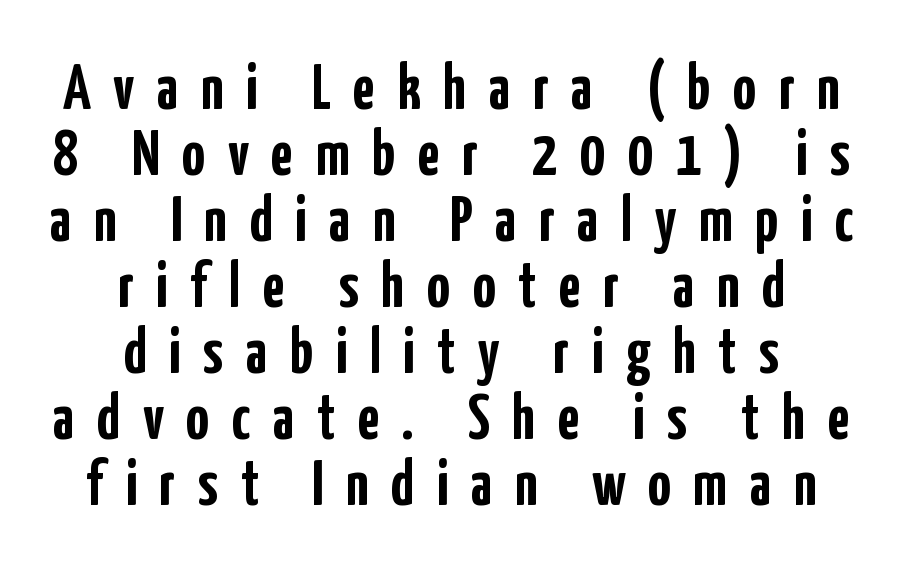
Q: Is the text bold? A: Yes.
Q: Is the text italic (slanted)? A: No, it is upright.
Q: Is the typeface a serif or a sans-serif typeface? A: Sans-serif.
Q: Is the text underlined? A: No.
Q: How is the paragraph aligned? A: Centered.
Q: Is the spacing between letters normal or unusually wide? A: Unusually wide.
Q: Is the spacing between lines tight, normal or loose? A: Tight.
Q: Width (condensed, normal, or wide)? A: Condensed.
Q: Stroke contrast? A: Low.
Q: x-height? A: Medium.
Q: Monospaced? A: No.
